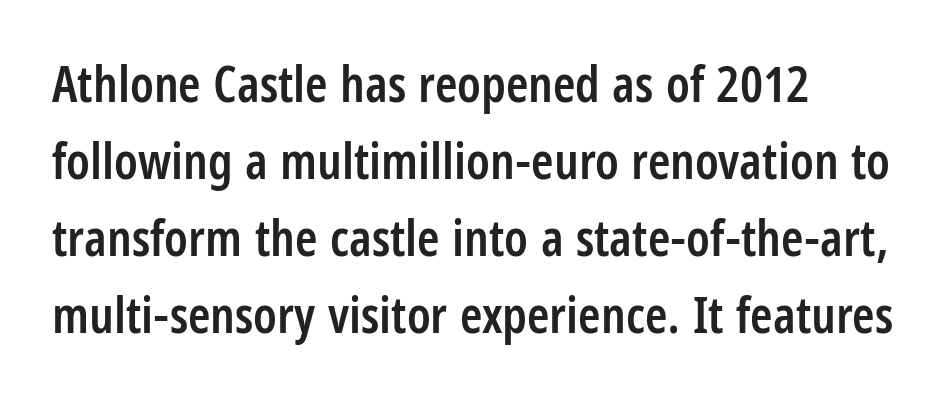
Has an underline been added? It has not. Each glyph is drawn with semibold strokes, heavier than normal yet not fully bold. The axis of the letterforms is exactly vertical. In CSS terms this would be text-align: left. A typesetter would label this face a sans. Glyph-to-glyph distance matches everyday printed text.
